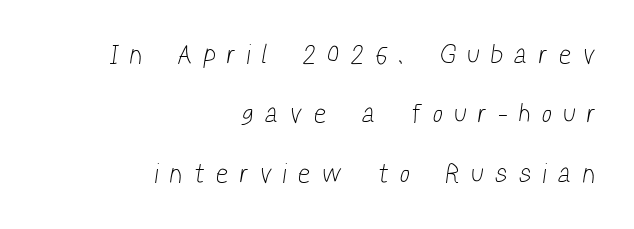
The image shows 27 px text type; set right-aligned, loose line spacing (2.2x), unusually wide letter spacing (+0.5 em), not underlined.
